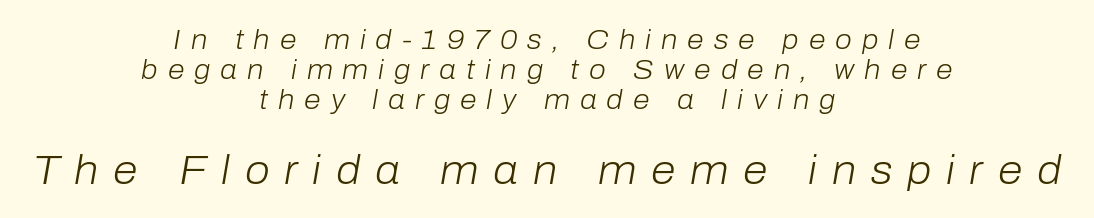
Q: Is the text bold? A: No.
Q: Is the text italic (slanted)? A: Yes, it leans right by about 10 degrees.
Q: Is the text underlined? A: No.
Q: How is the paragraph aligned? A: Centered.
Q: Is the spacing between letters normal or unusually wide? A: Unusually wide.
Q: Is the spacing between lines tight, normal or loose? A: Tight.
Q: Which block of text is set in a larger size, the first (top) or the second (bottom)? A: The second (bottom) one.
Q: Width (condensed, normal, or wide)? A: Normal.
Q: Stroke contrast? A: Low.
Q: x-height? A: Medium.
Q: Monospaced? A: No.
